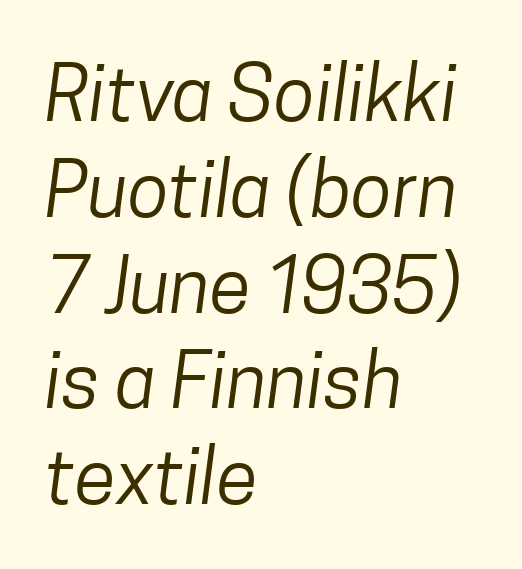
The image shows 76 px regular-weight, condensed sans-serif type; set left-aligned, normal line spacing (1.26x), normal letter spacing, not underlined; low stroke contrast and a medium x-height.
